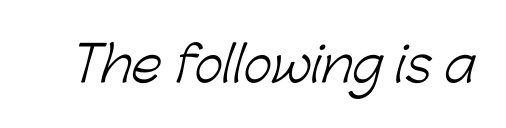
{"serif": "no", "bold": "no", "weight": "light", "width": "normal", "stroke_contrast": "low", "x_height": "medium", "monospaced": "no", "underline": "no", "letter_spacing": "normal", "letter_spacing_em": 0.0, "glyph_px": 49}
